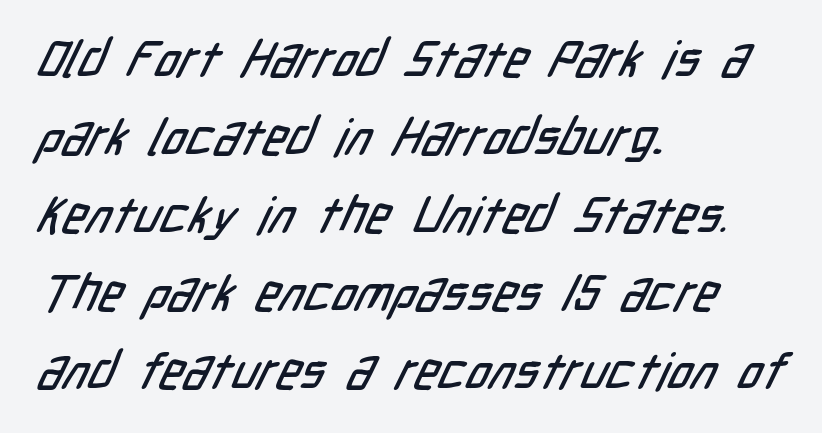
The image shows 51 px condensed sans-serif type; set left-aligned, normal line spacing (1.53x), normal letter spacing, not underlined; low stroke contrast and a medium x-height.
